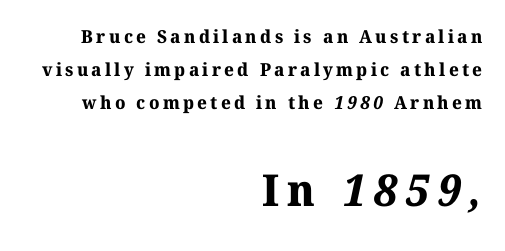
The image shows 44 px bold serif type; set right-aligned, line spacing 1.84x, not underlined; the second (bottom) block is 2.44x larger; medium stroke contrast and a medium x-height.
